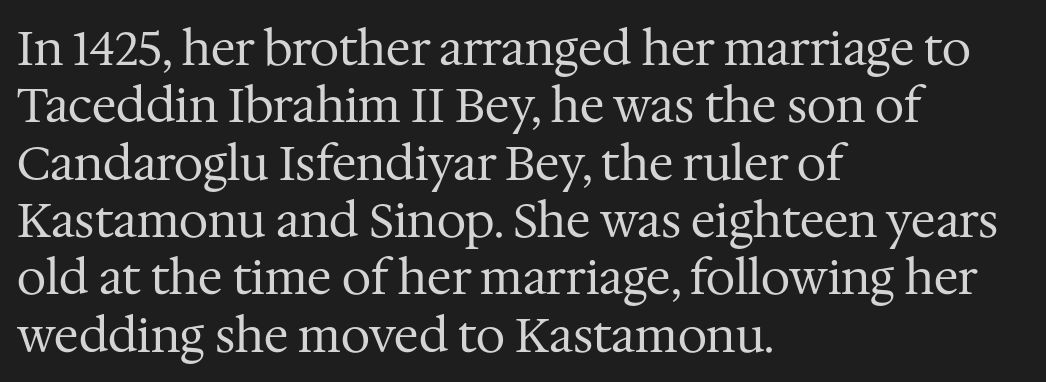
The image shows 47 px regular-weight serif type, upright; set left-aligned, line spacing 1.22x, normal letter spacing, not underlined; medium stroke contrast and a medium x-height.
